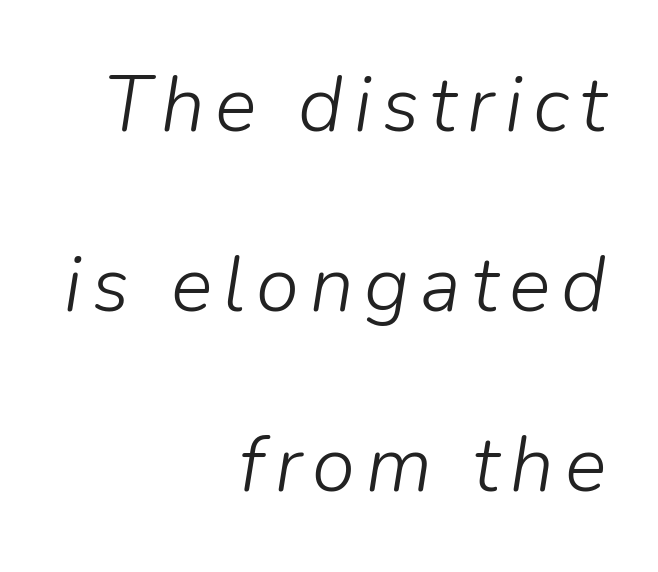
{"italic": "yes", "lean": "right", "slant_degrees": 9, "bold": "no", "weight": "light", "width": "normal", "stroke_contrast": "low", "x_height": "medium", "monospaced": "no", "underline": "no", "align": "right", "line_spacing": "loose", "line_spacing_ratio": 2.31, "glyph_px": 78}
